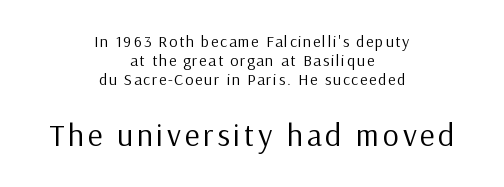
Q: Is the text bold? A: No.
Q: Is the text italic (slanted)? A: No, it is upright.
Q: Is the typeface a serif or a sans-serif typeface? A: Sans-serif.
Q: Is the text underlined? A: No.
Q: How is the paragraph aligned? A: Centered.
Q: Which block of text is set in a larger size, the first (top) or the second (bottom)? A: The second (bottom) one.
Q: Width (condensed, normal, or wide)? A: Normal.
Q: Stroke contrast? A: Low.
Q: x-height? A: Medium.
Q: Monospaced? A: No.
